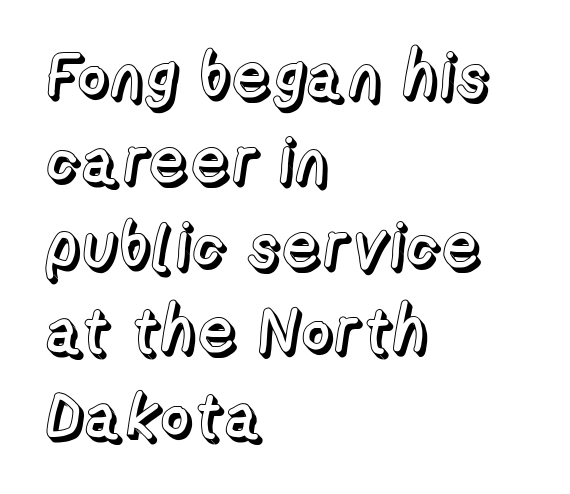
The image shows 64 px text type; set left-aligned, normal line spacing (1.33x), normal letter spacing, not underlined; a medium x-height.
